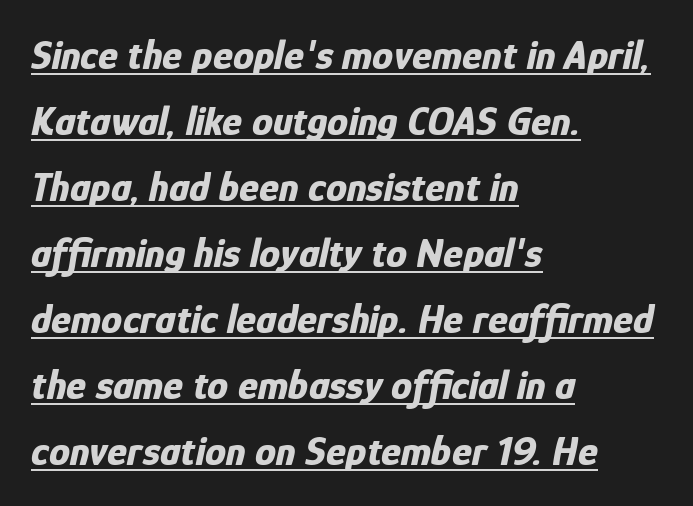
The image shows 42 px bold, condensed type, italic (leaning right); set left-aligned, normal line spacing (1.57x), normal letter spacing, underlined; low stroke contrast and a medium x-height.
